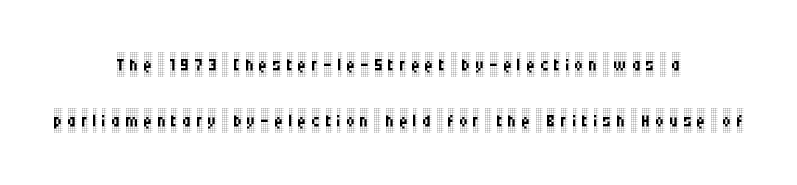
{"italic": "no", "bold": "no", "underline": "no", "align": "center", "line_spacing": "loose", "line_spacing_ratio": 2.33, "letter_spacing": "wide", "letter_spacing_em": 0.21, "glyph_px": 24}
